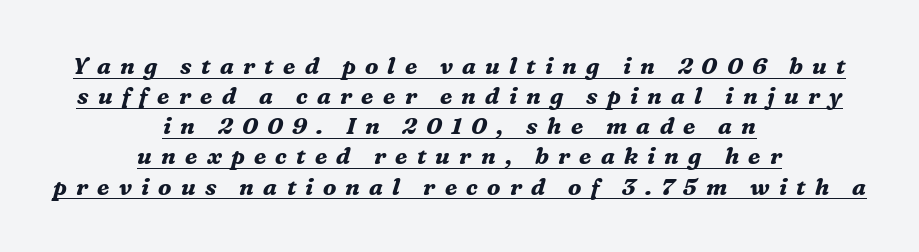
Q: Is the text bold? A: Yes.
Q: Is the text italic (slanted)? A: Yes, it leans right by about 16 degrees.
Q: Is the text underlined? A: Yes.
Q: How is the paragraph aligned? A: Centered.
Q: Is the spacing between letters normal or unusually wide? A: Unusually wide.
Q: Is the spacing between lines tight, normal or loose? A: Normal.
